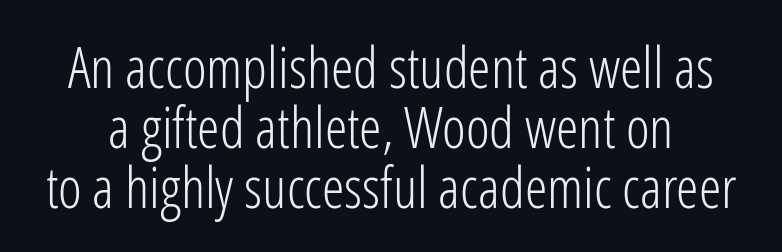
The image shows 57 px light, condensed sans-serif type, upright; set tight line spacing (1.05x), normal letter spacing, not underlined; low stroke contrast and a medium x-height.
